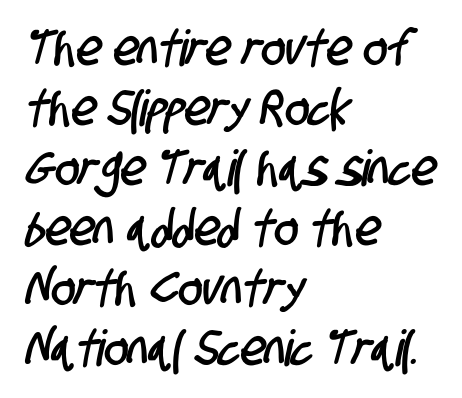
{"serif": "no", "width": "condensed", "stroke_contrast": "low", "x_height": "large", "monospaced": "no", "underline": "no", "align": "left", "line_spacing_ratio": 1.2, "letter_spacing": "normal", "letter_spacing_em": 0.0, "glyph_px": 50}
